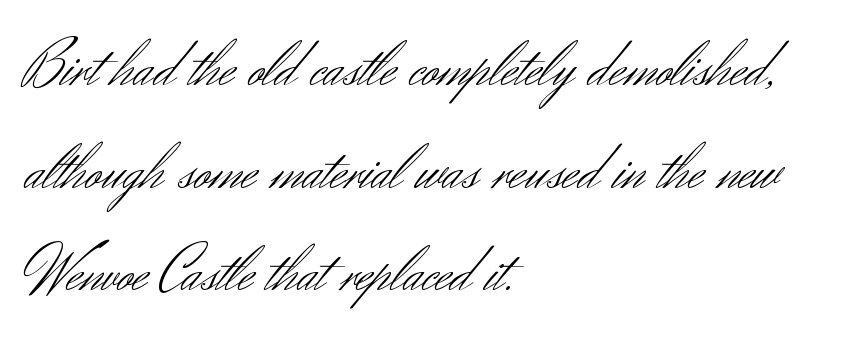
{"serif": "no", "bold": "no", "weight": "light", "width": "normal", "stroke_contrast": "medium", "x_height": "small", "monospaced": "no", "underline": "no", "align": "left", "line_spacing": "normal", "line_spacing_ratio": 1.58, "letter_spacing": "normal", "letter_spacing_em": 0.0, "glyph_px": 65}
